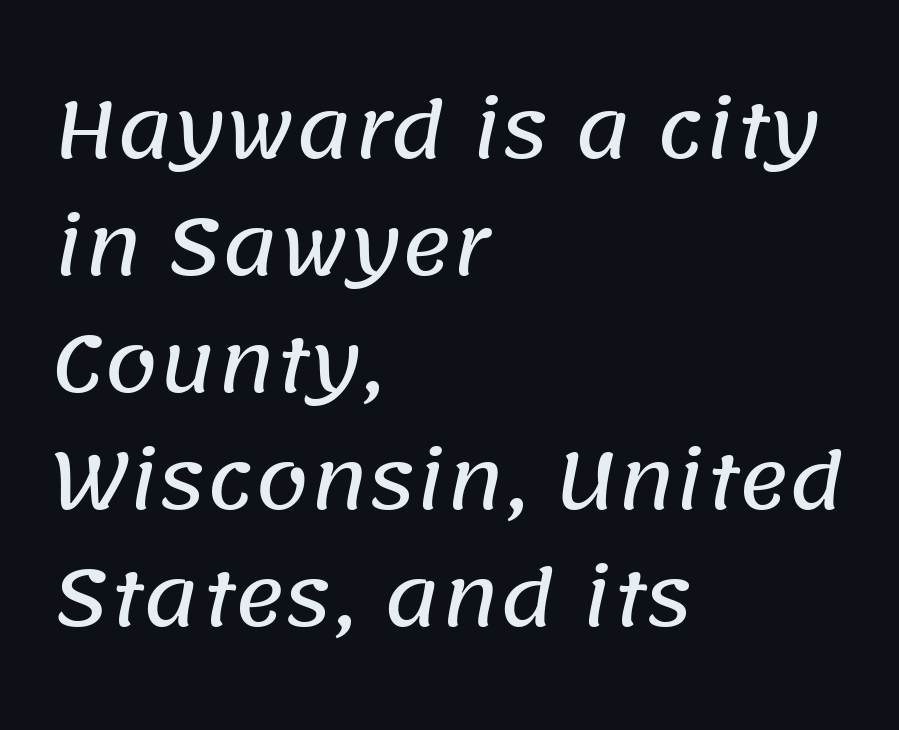
{"serif": "no", "width": "normal", "stroke_contrast": "low", "x_height": "large", "monospaced": "no", "underline": "no", "align": "left", "line_spacing": "normal", "line_spacing_ratio": 1.52, "letter_spacing": "normal", "letter_spacing_em": 0.0, "glyph_px": 77}
